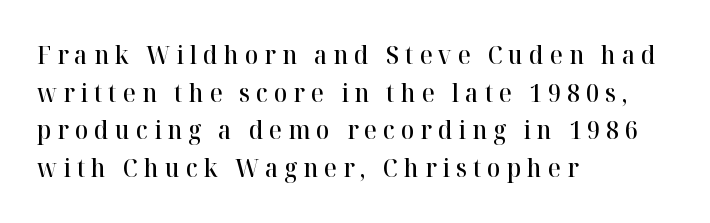
Q: Is the text bold? A: Semi-bold.
Q: Is the text italic (slanted)? A: No, it is upright.
Q: Is the text underlined? A: No.
Q: How is the paragraph aligned? A: Left-aligned.
Q: Is the spacing between letters normal or unusually wide? A: Unusually wide.
Q: Is the spacing between lines tight, normal or loose? A: Normal.
